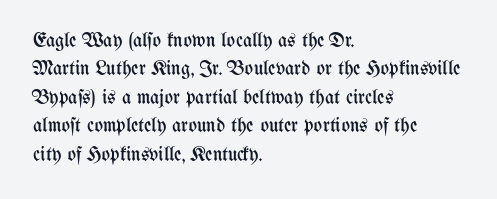
Glyph-to-glyph distance matches everyday printed text. One glance says typical: line gaps are just what's usual. A bare baseline throughout the passage. Does the lettering tilt? It doesn't — this is upright.
